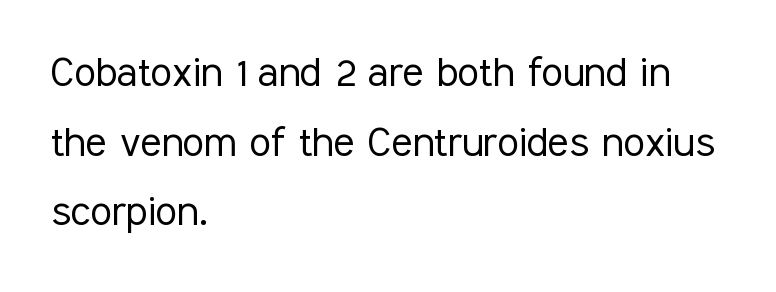
Underline: absent. Spacing between characters is what you'd get straight out of the box. This sample is left-justified, so line endings fall wherever the words run out. This rendering employs a face without finishing strokes, i.e., a sans-serif. Line spacing here is normal.
